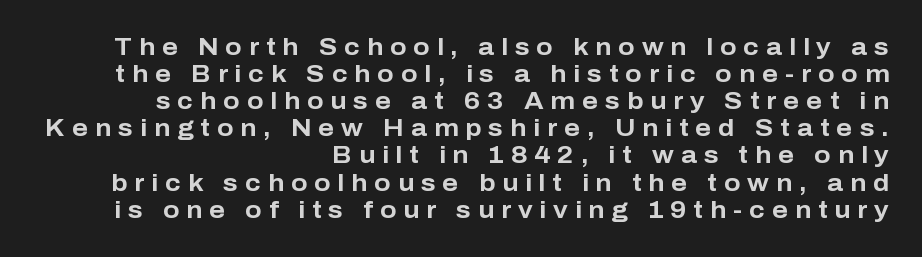
{"italic": "no", "bold": "yes", "underline": "no", "align": "right", "line_spacing": "tight", "line_spacing_ratio": 1.13, "letter_spacing": "wide", "letter_spacing_em": 0.29, "glyph_px": 24}
